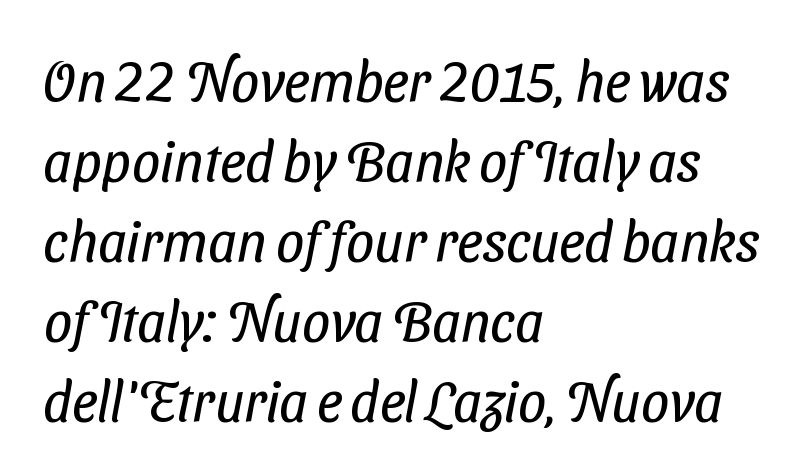
Q: Is the text bold? A: No.
Q: Is the typeface a serif or a sans-serif typeface? A: Sans-serif.
Q: Is the text underlined? A: No.
Q: How is the paragraph aligned? A: Left-aligned.
Q: Is the spacing between letters normal or unusually wide? A: Normal.
Q: Is the spacing between lines tight, normal or loose? A: Normal.
Q: Width (condensed, normal, or wide)? A: Condensed.
Q: Stroke contrast? A: Low.
Q: x-height? A: Medium.
Q: Monospaced? A: No.
